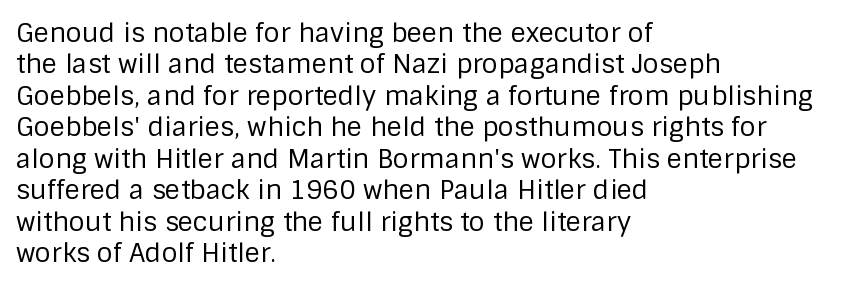
{"italic": "no", "bold": "no", "underline": "no", "align": "left", "line_spacing_ratio": 1.21, "letter_spacing": "normal", "letter_spacing_em": 0.0, "glyph_px": 26}
